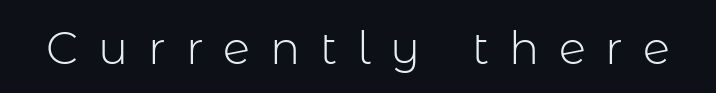
A typesetter would mark this as roman, not italic. The font family rendered here belongs to the sans-serif group. The passage shown is not underscored anywhere. The letters advance in unequal steps, a hallmark of proportional type.
